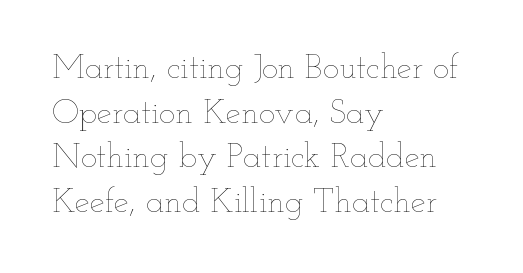
The image shows 34 px thin, wide type, upright; set left-aligned, normal line spacing (1.31x), normal letter spacing, not underlined; low stroke contrast and a small x-height.
